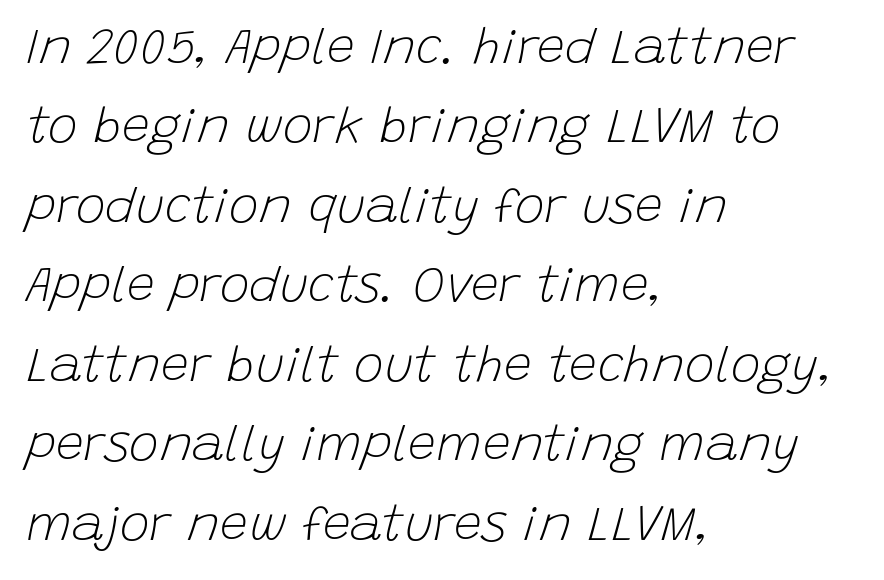
{"italic": "yes", "lean": "right", "slant_degrees": 15, "bold": "no", "weight": "light", "width": "normal", "stroke_contrast": "low", "x_height": "large", "monospaced": "no", "underline": "no", "align": "left", "line_spacing": "normal", "line_spacing_ratio": 1.59, "letter_spacing": "normal", "letter_spacing_em": 0.0, "glyph_px": 50}
